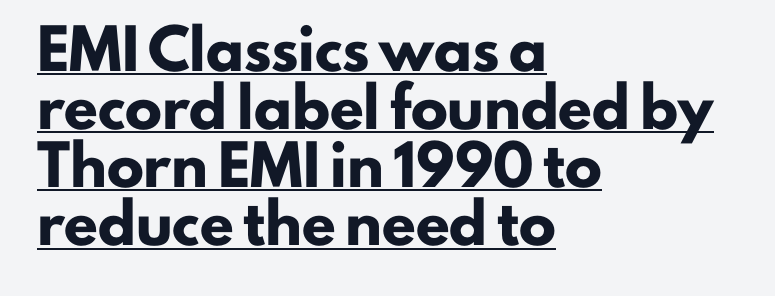
The image shows 37 px heavy sans-serif type, upright; set left-aligned, normal line spacing (1.57x), normal letter spacing, underlined; low stroke contrast and a small x-height.
